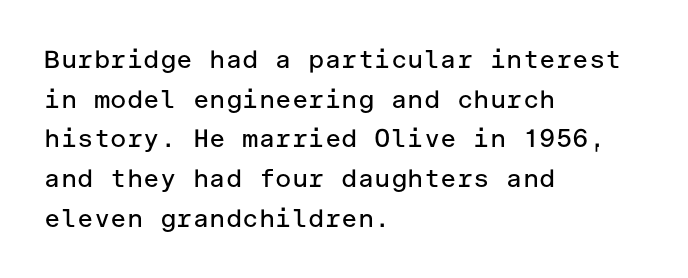
No italicization has been applied; the sample stays upright. Which margin do the lines hug? The left one — the right edge is uneven. Interline gaps are of average width in this sample. Descender tails drop into unmarked territory.
